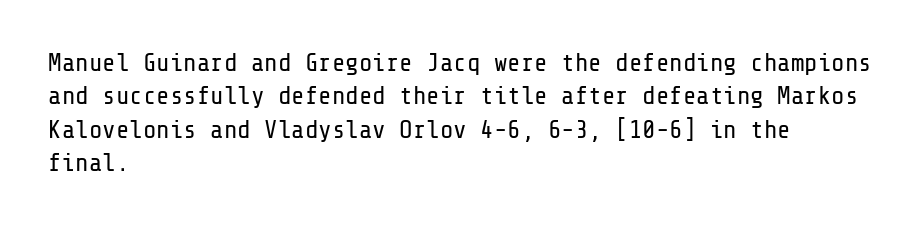
Notice how the stems are strictly vertical — no italics here. Clear beneath every line of the passage. Compared with typical paragraphs, the rows here are spaced about the same. The letters look calm and open, with moderate or lighter stems. Spacing between characters is what you'd get straight out of the box.
